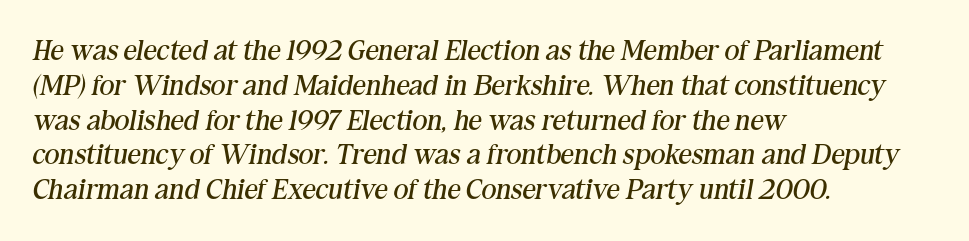
{"serif": "yes", "italic": "yes", "lean": "right", "slant_degrees": 10, "bold": "no", "weight": "regular", "width": "normal", "stroke_contrast": "medium", "x_height": "medium", "monospaced": "no", "underline": "no", "align": "left", "line_spacing_ratio": 1.2, "letter_spacing": "normal", "letter_spacing_em": 0.0, "glyph_px": 29}
